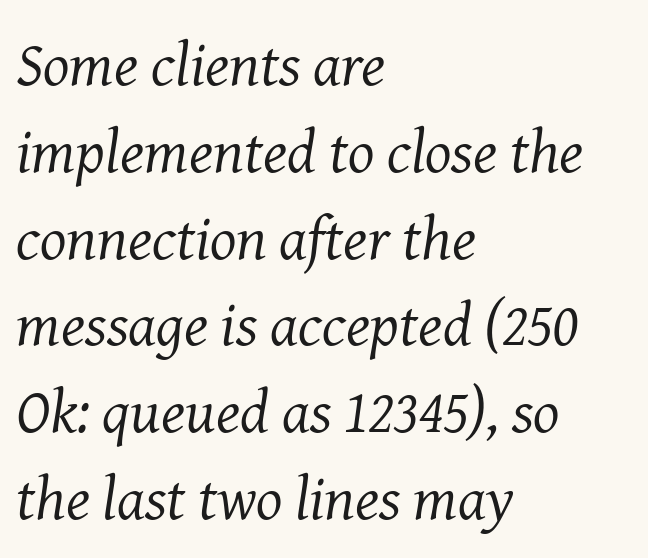
Q: Is the text bold? A: No.
Q: Is the text italic (slanted)? A: Yes, it leans right by about 8 degrees.
Q: Is the typeface a serif or a sans-serif typeface? A: Serif.
Q: Is the text underlined? A: No.
Q: How is the paragraph aligned? A: Left-aligned.
Q: Is the spacing between letters normal or unusually wide? A: Normal.
Q: Is the spacing between lines tight, normal or loose? A: Normal.
Q: Width (condensed, normal, or wide)? A: Normal.
Q: Stroke contrast? A: Medium.
Q: x-height? A: Medium.
Q: Monospaced? A: No.
